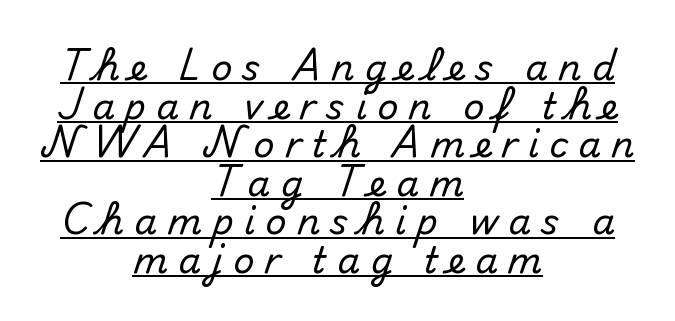
The image shows 36 px sans-serif type; set centered, tight line spacing (1.07x), unusually wide letter spacing (+0.29 em), underlined; medium stroke contrast and a small x-height.
